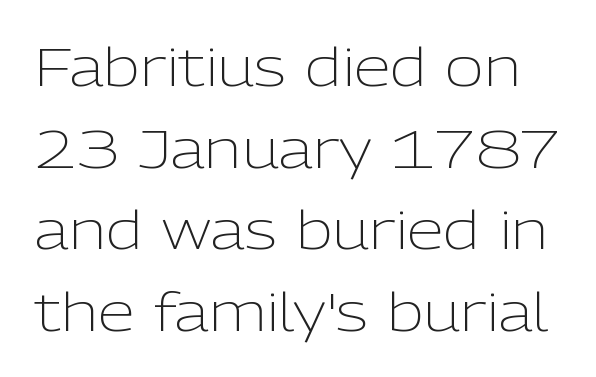
Q: Is the text bold? A: No.
Q: Is the text italic (slanted)? A: No, it is upright.
Q: Is the typeface a serif or a sans-serif typeface? A: Sans-serif.
Q: Is the text underlined? A: No.
Q: Is the spacing between letters normal or unusually wide? A: Normal.
Q: Is the spacing between lines tight, normal or loose? A: Normal.
Q: Width (condensed, normal, or wide)? A: Normal.
Q: Stroke contrast? A: Low.
Q: x-height? A: Medium.
Q: Monospaced? A: No.
